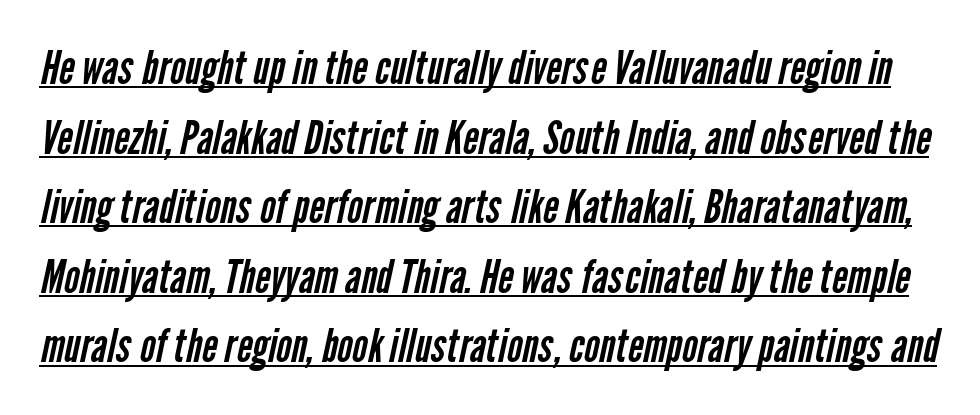
{"serif": "no", "bold": "no", "weight": "regular", "width": "condensed", "stroke_contrast": "low", "x_height": "medium", "monospaced": "no", "underline": "yes", "line_spacing": "normal", "line_spacing_ratio": 1.48, "letter_spacing": "normal", "letter_spacing_em": 0.0, "glyph_px": 47}
